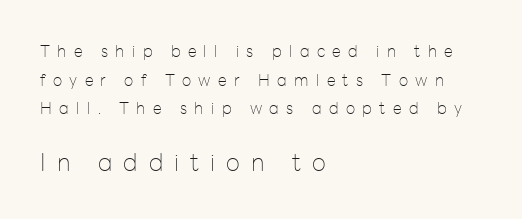
{"italic": "no", "bold": "no", "underline": "no", "align": "left", "line_spacing_ratio": 1.79, "letter_spacing": "wide", "letter_spacing_em": 0.46, "larger_block": "second", "size_ratio": 1.5, "glyph_px": 24}
